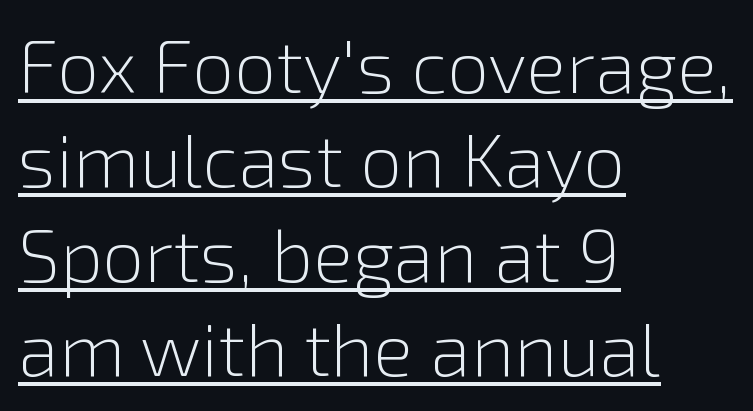
Stem width sits at or under what a default text font uses. These lines are rendered in a variable-pitch font. In designer terms, the underline attribute is active on this setting. The type sits square on the baseline with zero lean.
